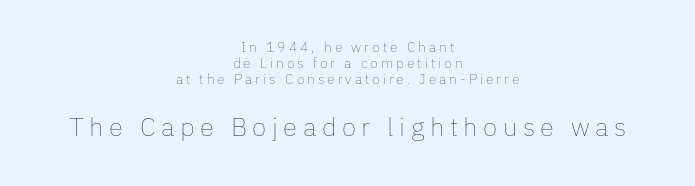
{"italic": "no", "bold": "no", "underline": "no", "align": "center", "line_spacing_ratio": 1.16, "letter_spacing": "wide", "letter_spacing_em": 0.21, "larger_block": "second", "size_ratio": 1.86, "glyph_px": 26}
